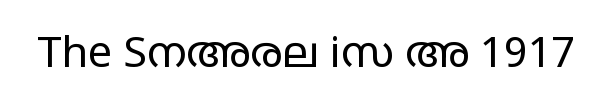
{"serif": "no", "italic": "no", "bold": "no", "weight": "regular", "width": "wide", "stroke_contrast": "low", "x_height": "large", "monospaced": "no", "underline": "no", "letter_spacing": "normal", "letter_spacing_em": 0.0, "glyph_px": 43}
